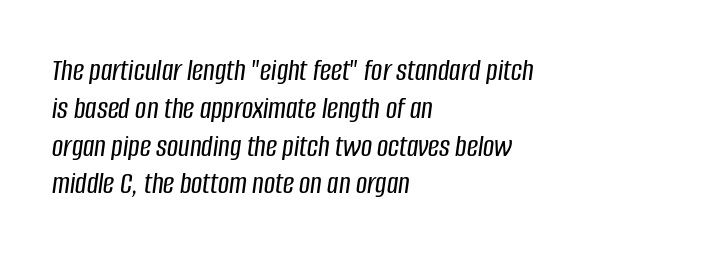
The image shows 31 px condensed type, italic (leaning right); set left-aligned, line spacing 1.22x, normal letter spacing, not underlined; low stroke contrast and a large x-height.
